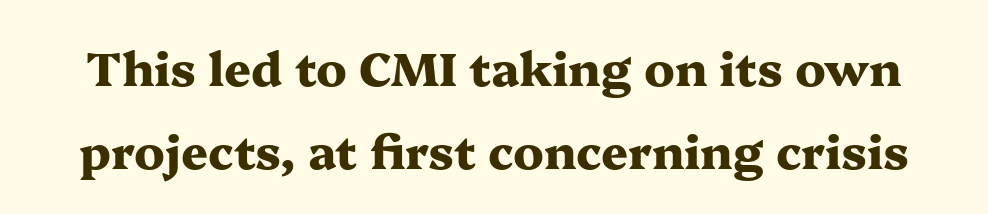
Q: Is the text bold? A: Yes.
Q: Is the text italic (slanted)? A: No, it is upright.
Q: Is the typeface a serif or a sans-serif typeface? A: Serif.
Q: Is the text underlined? A: No.
Q: Is the spacing between letters normal or unusually wide? A: Normal.
Q: Width (condensed, normal, or wide)? A: Wide.
Q: Stroke contrast? A: Medium.
Q: x-height? A: Medium.
Q: Monospaced? A: No.
